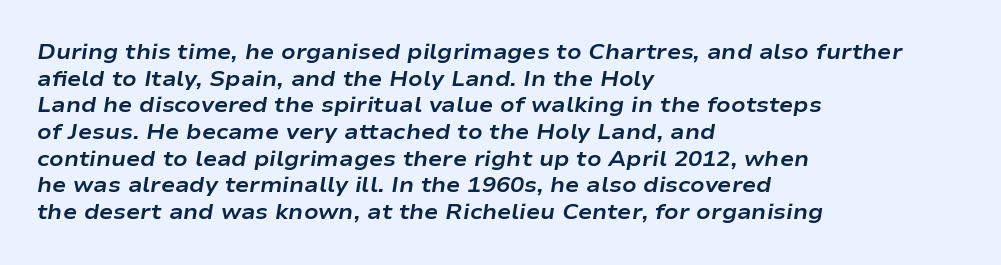
Typographic density is high because the face is bold. Does the lettering tilt? It does — this is italic. Only glyphs here, with clear space below each row. Where is the straight margin? On the left.
